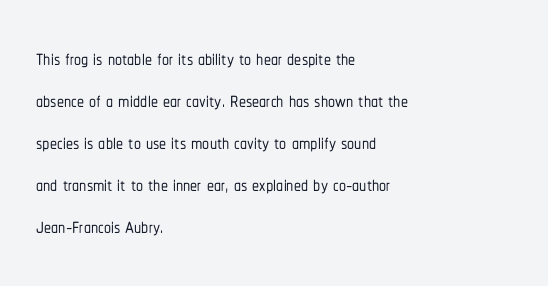
Q: Is the text italic (slanted)? A: No, it is upright.
Q: Is the typeface a serif or a sans-serif typeface? A: Sans-serif.
Q: Is the text underlined? A: No.
Q: How is the paragraph aligned? A: Left-aligned.
Q: Is the spacing between letters normal or unusually wide? A: Normal.
Q: Is the spacing between lines tight, normal or loose? A: Normal.
Q: Width (condensed, normal, or wide)? A: Condensed.
Q: Stroke contrast? A: Low.
Q: x-height? A: Medium.
Q: Monospaced? A: No.
